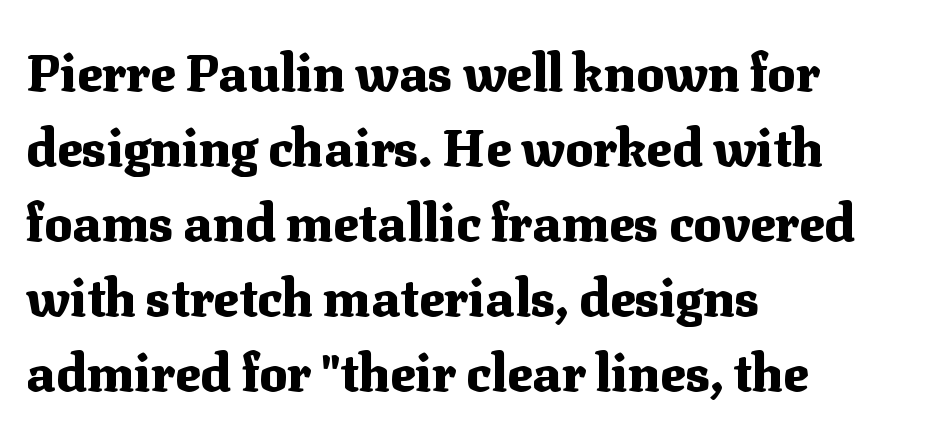
A normal amount of white space separates one row of letters from the next. If you drew a line through each stem, it would be perfectly vertical. Alignment: flush left. The passage shown is typed in a proportional face where columns would drift. The type family on display is of the serif kind. Any mark beneath the type? The region is blank.
